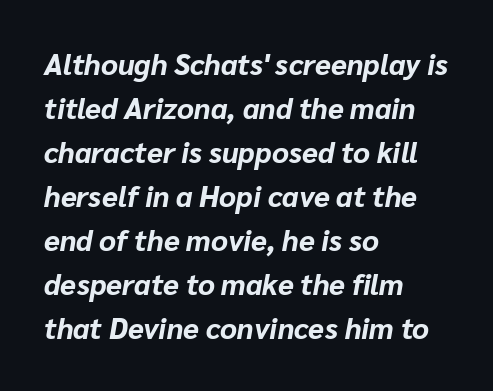
Default kerning and tracking; the words read as compact shapes. Line beginnings align vertically; line endings do not. The font's italic variant was chosen for this text. Descenders are the only things crossing below the line. Evenly set lines give the paragraph a standard silhouette.
